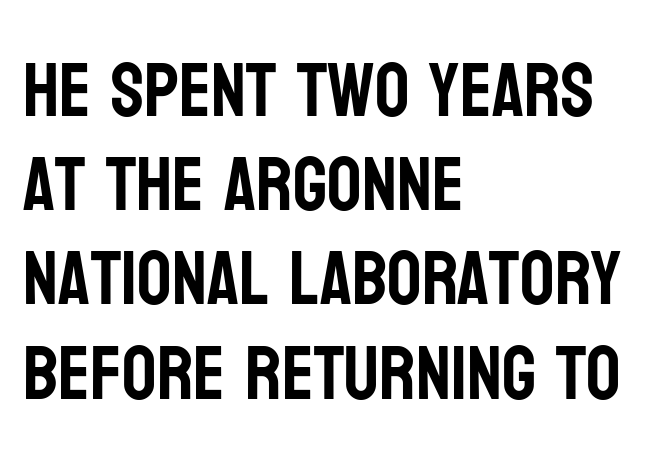
{"serif": "no", "italic": "no", "width": "condensed", "stroke_contrast": "low", "x_height": "large", "monospaced": "no", "underline": "no", "align": "left", "line_spacing_ratio": 1.24, "letter_spacing": "normal", "letter_spacing_em": 0.0, "glyph_px": 76}
